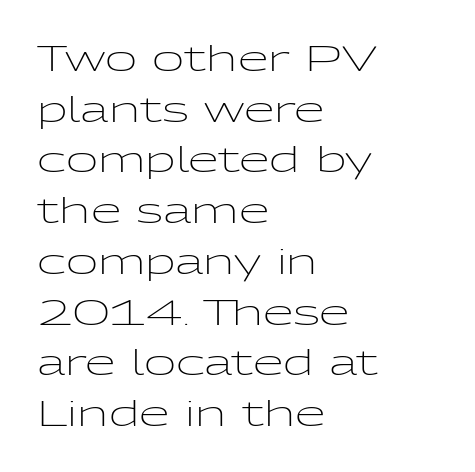
Q: Is the text bold? A: No.
Q: Is the text italic (slanted)? A: No, it is upright.
Q: Is the typeface a serif or a sans-serif typeface? A: Sans-serif.
Q: Is the text underlined? A: No.
Q: How is the paragraph aligned? A: Left-aligned.
Q: Is the spacing between letters normal or unusually wide? A: Normal.
Q: Is the spacing between lines tight, normal or loose? A: Normal.
Q: Width (condensed, normal, or wide)? A: Wide.
Q: Stroke contrast? A: Low.
Q: x-height? A: Medium.
Q: Monospaced? A: No.
